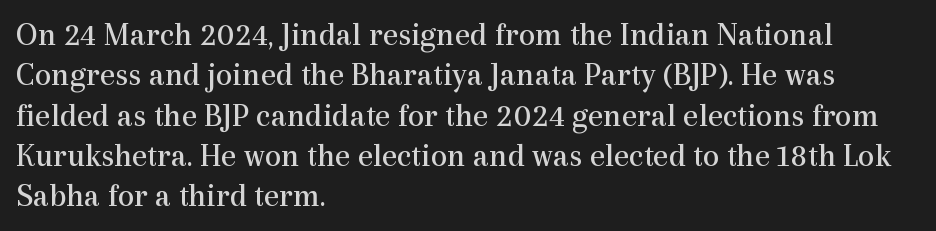
Plain, unruled lines of type. Check where the strokes stop: tiny serifs finish them off. Nope, not italic — everything's standing straight. Each letter keeps its own natural width here, so spacing adapts to shape. In terms of letterspacing, this is plain default setting.
